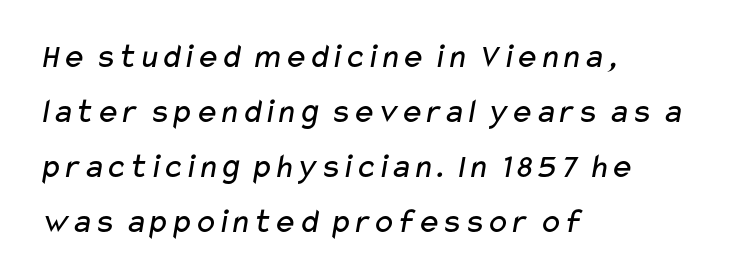
Rows of type keep a routine distance in the vertical direction. Spacing between characters is what you'd get straight out of the box. Descender tails drop into unmarked territory. These lines stack with their left ends in a neat column. Spacing verdict: proportional, widths tailored to each character. Font category for this specimen: sans-serif.
